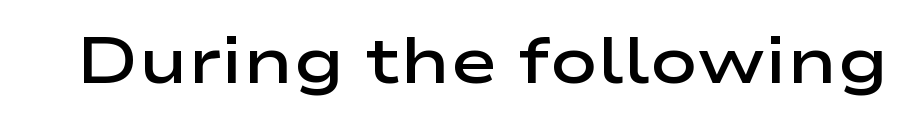
{"serif": "no", "italic": "no", "bold": "semi", "weight": "semibold", "width": "wide", "stroke_contrast": "low", "x_height": "medium", "monospaced": "no", "underline": "no", "letter_spacing": "normal", "letter_spacing_em": 0.0, "glyph_px": 64}
